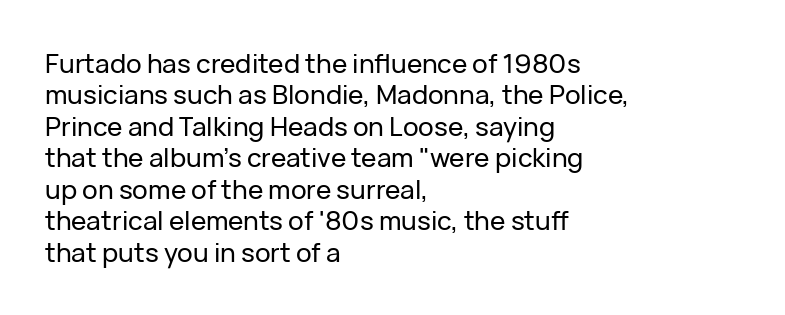
The image shows 26 px text type, upright; set left-aligned, line spacing 1.21x, normal letter spacing, not underlined.
